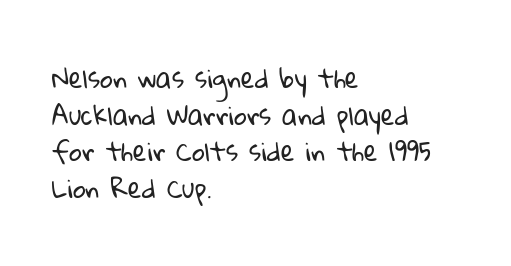
Honestly, the letter spacing is just normal — you wouldn't notice it. Ink coverage per letter is moderate at most. The lines in this sample share a left origin and differ only in where they stop. Is there much room between lines? A standard amount, neither cramped nor airy.
